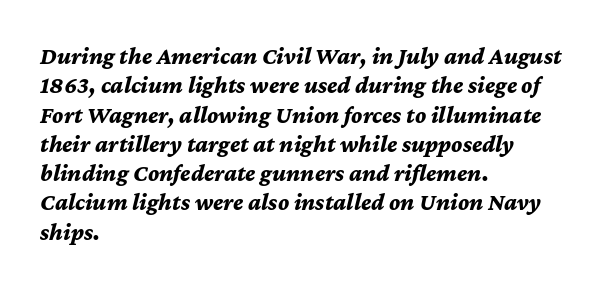
The paragraph has a hard left edge and a soft right edge. The rendering keeps characters at their native spacing. The typography opts for an oblique posture over an upright one. The font is running at its bold setting.
